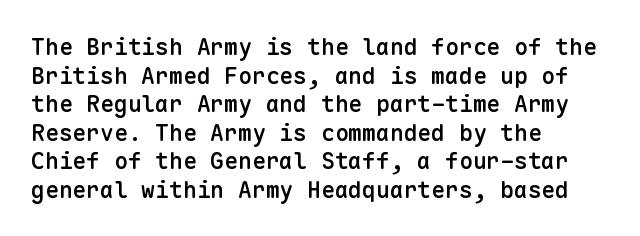
The passage shown is not underscored anywhere. On the weight axis this lands at semibold, roughly 600. Nothing unusual about the tracking: characters are spaced as the font intends. This is roman type, the default non-slanted kind. The paragraph has a hard left edge and a soft right edge.
